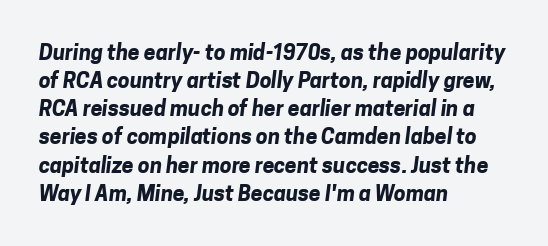
{"bold": "yes", "underline": "no", "align": "left", "line_spacing": "normal", "line_spacing_ratio": 1.34, "letter_spacing": "normal", "letter_spacing_em": 0.0, "glyph_px": 21}
